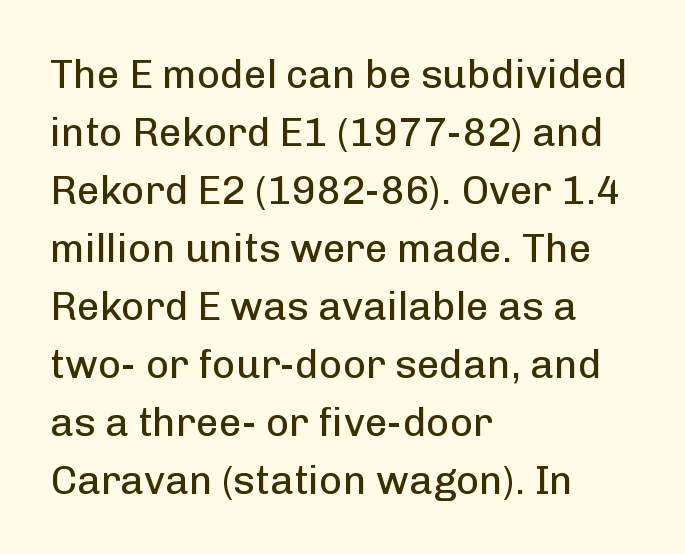
The compositor pushed each line to the left boundary. Character widths vary here, with narrow letters taking less room than wide ones. Designer's note — italics off, roman on. Each letter's strokes conclude bluntly, with no projecting serifs. The characters are drawn with everyday or finer stroke widths.
